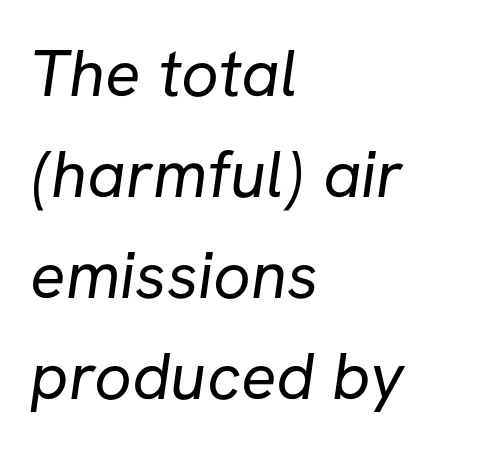
Q: Is the text bold? A: No.
Q: Is the typeface a serif or a sans-serif typeface? A: Sans-serif.
Q: Is the text underlined? A: No.
Q: How is the paragraph aligned? A: Left-aligned.
Q: Is the spacing between letters normal or unusually wide? A: Normal.
Q: Is the spacing between lines tight, normal or loose? A: Normal.
Q: Width (condensed, normal, or wide)? A: Normal.
Q: Stroke contrast? A: Low.
Q: x-height? A: Medium.
Q: Monospaced? A: No.
